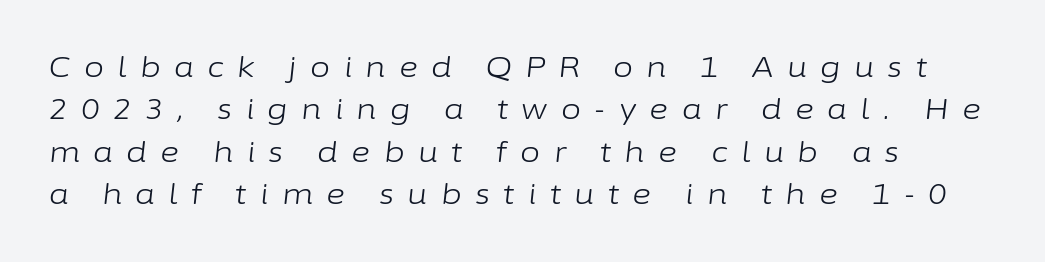
The image shows 29 px light type, italic (leaning right); set left-aligned, normal line spacing (1.46x), unusually wide letter spacing (+0.46 em), not underlined; low stroke contrast and a medium x-height.
